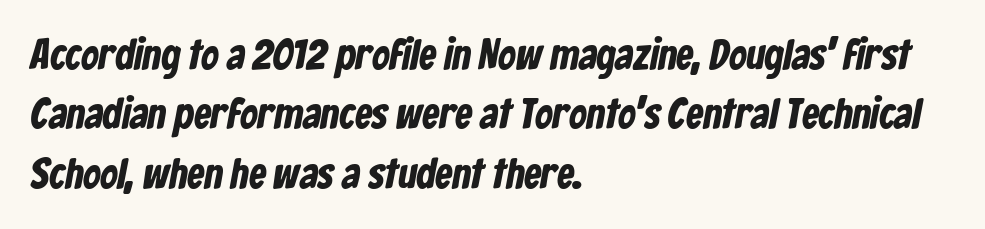
The image shows 43 px bold, condensed sans-serif type; set left-aligned, normal line spacing (1.38x), normal letter spacing, not underlined; low stroke contrast and a medium x-height.
